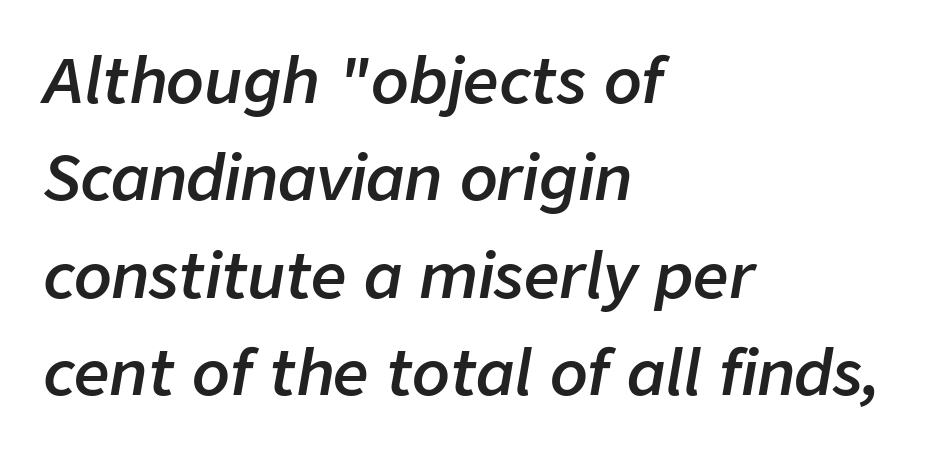
The image shows 62 px semibold type, italic (leaning right); set left-aligned, normal line spacing (1.57x), normal letter spacing, not underlined; low stroke contrast and a medium x-height.
